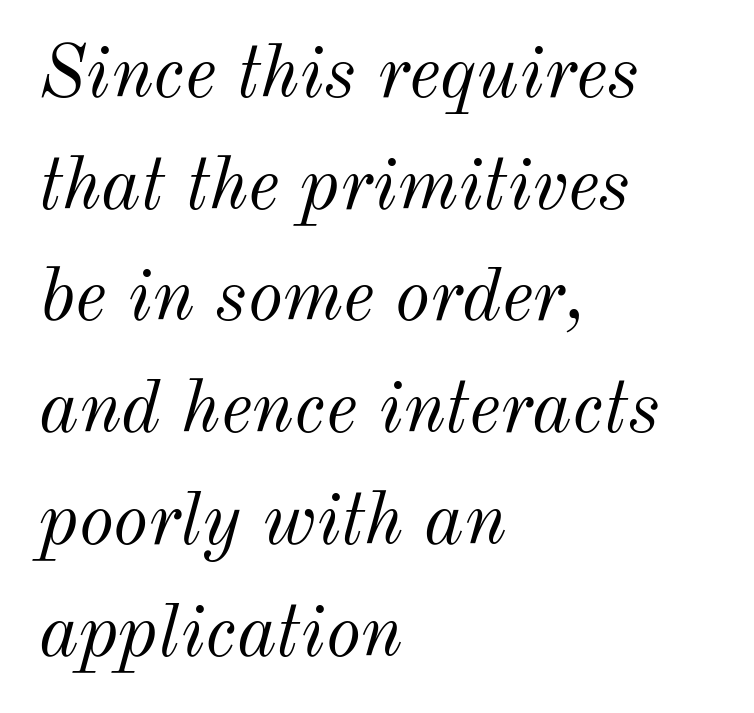
Does the lettering tilt? It does — this is italic. Unbolded letterforms with no extra heft. The lines in this sample share a left origin and differ only in where they stop. Bare-footed words on every line. Spacing between characters is what you'd get straight out of the box.
